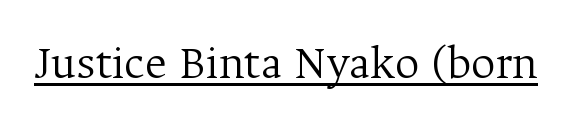
Q: Is the text bold? A: No.
Q: Is the text italic (slanted)? A: No, it is upright.
Q: Is the typeface a serif or a sans-serif typeface? A: Serif.
Q: Is the text underlined? A: Yes.
Q: Is the spacing between letters normal or unusually wide? A: Normal.
Q: Width (condensed, normal, or wide)? A: Normal.
Q: Stroke contrast? A: Medium.
Q: x-height? A: Medium.
Q: Monospaced? A: No.
